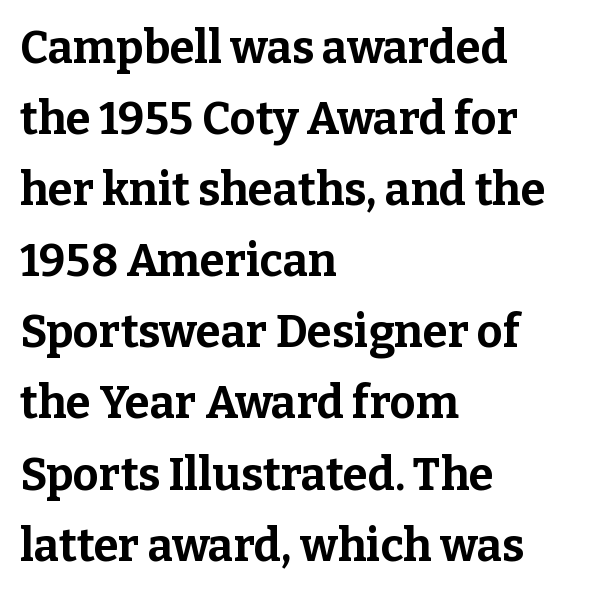
The image shows 45 px bold serif type, upright; set left-aligned, normal line spacing (1.58x), normal letter spacing, not underlined; low stroke contrast and a medium x-height.
